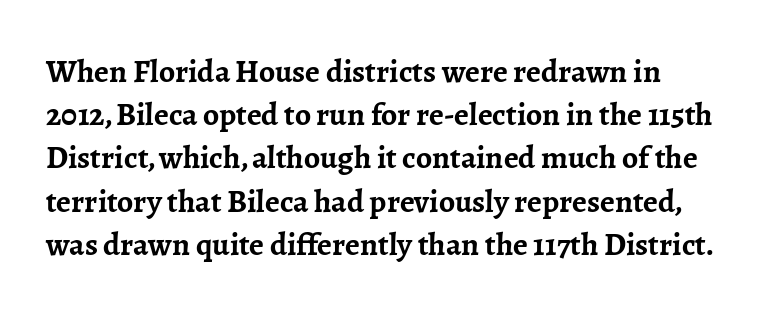
Default kerning and tracking; the words read as compact shapes. Look at the bottom of the vertical strokes: they flare into serifs here. Is this a fixed-width face? No — the glyphs have proportional, varying widths. Is the type bold? Yes — the strokes are clearly thick and heavy.
